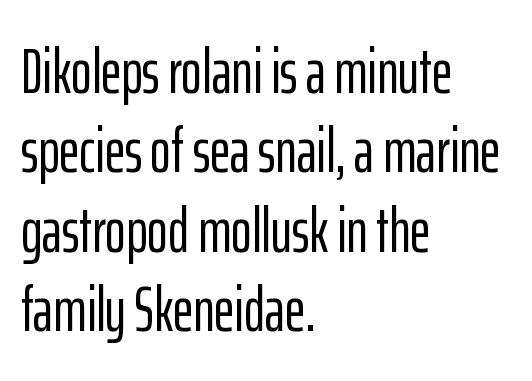
This is roman type, the default non-slanted kind. Varying glyph widths throughout — classic text-font behaviour. The letters carry no serifs — their stems end cleanly without finishing strokes. Words appear dense and cohesive because spacing is normal. The typesetter chose a ragged-right arrangement here. Underline: absent.
